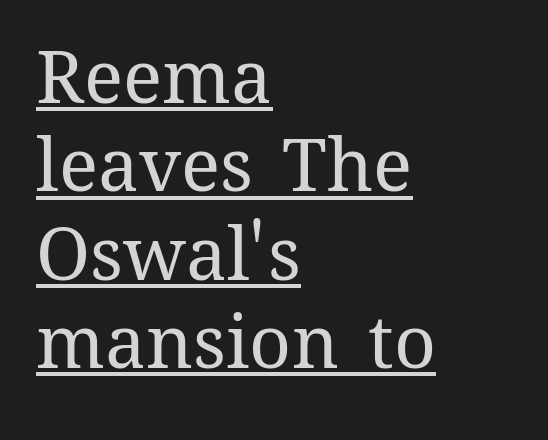
{"italic": "no", "bold": "no", "weight": "regular", "width": "normal", "stroke_contrast": "medium", "x_height": "medium", "monospaced": "no", "underline": "yes", "align": "left", "line_spacing_ratio": 1.21, "letter_spacing": "normal", "letter_spacing_em": 0.0, "glyph_px": 73}
